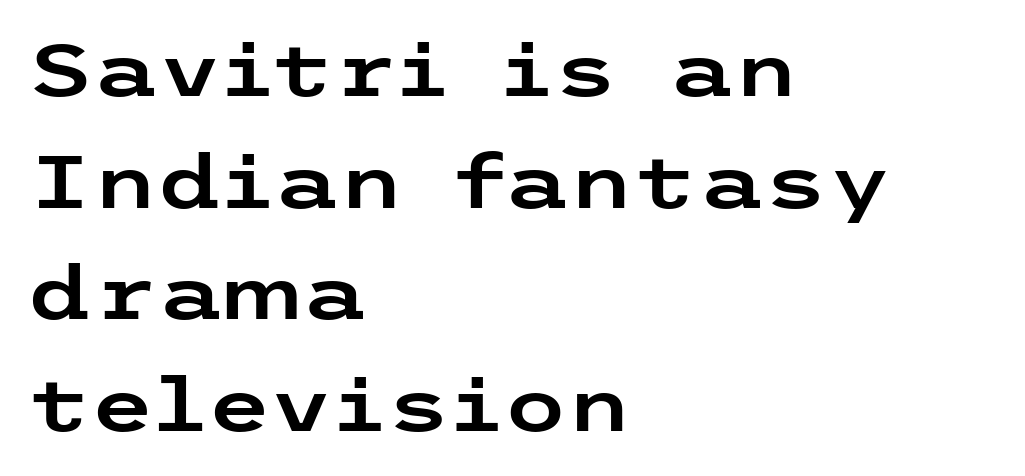
The image shows 74 px wide sans-serif type, upright; set left-aligned, normal line spacing (1.51x), normal letter spacing, not underlined; low stroke contrast and a medium x-height.
